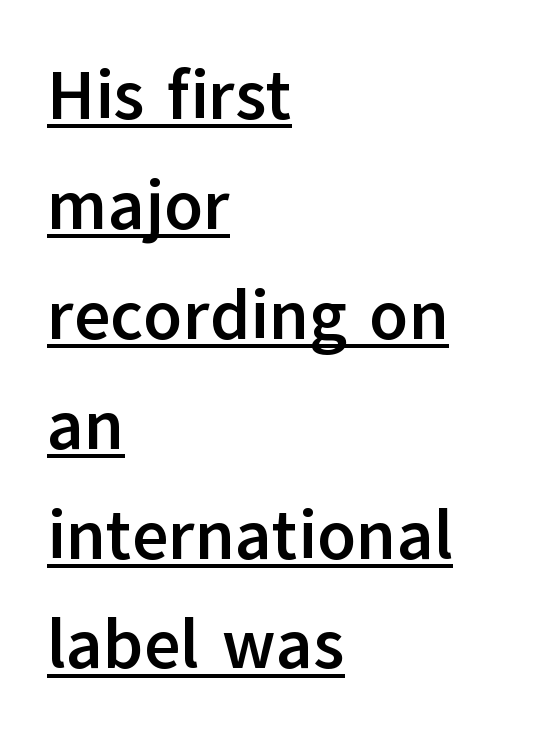
{"serif": "no", "italic": "no", "bold": "yes", "weight": "semibold", "width": "normal", "stroke_contrast": "low", "x_height": "medium", "monospaced": "no", "underline": "yes", "align": "left", "line_spacing": "normal", "line_spacing_ratio": 1.57, "letter_spacing": "normal", "letter_spacing_em": 0.0, "glyph_px": 70}
